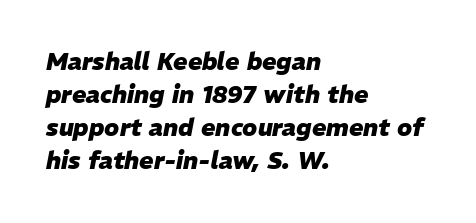
Notice how the passage keeps a crisp vertical edge on the left only. Every character sits at an angle, as italics do. Notice how descenders clear the ascenders below comfortably — that's standard leading. Heft: maximum for text — a bold.
